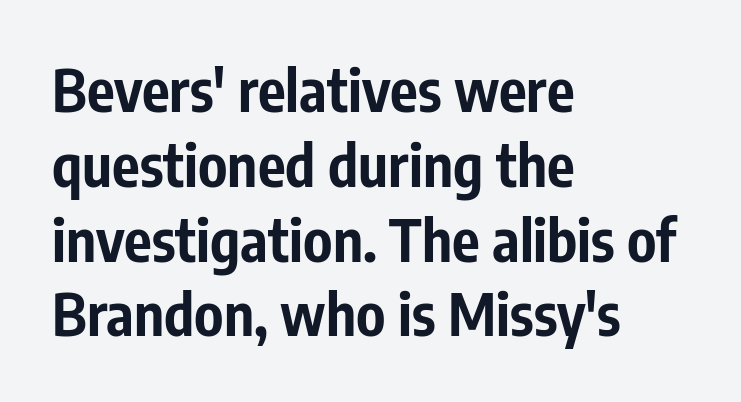
The image shows 58 px bold, condensed sans-serif type, upright; set left-aligned, normal line spacing (1.29x), normal letter spacing, not underlined; low stroke contrast and a medium x-height.
